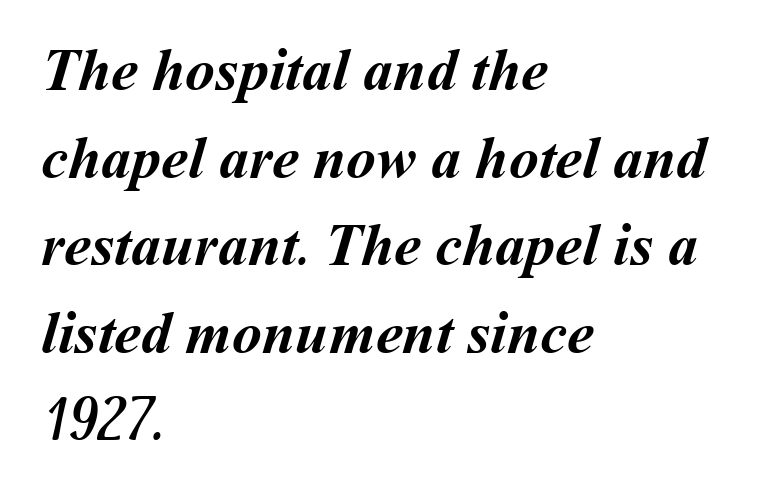
Q: Is the text bold? A: Yes.
Q: Is the text underlined? A: No.
Q: How is the paragraph aligned? A: Left-aligned.
Q: Is the spacing between letters normal or unusually wide? A: Normal.
Q: Is the spacing between lines tight, normal or loose? A: Normal.
Q: Width (condensed, normal, or wide)? A: Normal.
Q: Stroke contrast? A: Medium.
Q: x-height? A: Medium.
Q: Monospaced? A: No.
